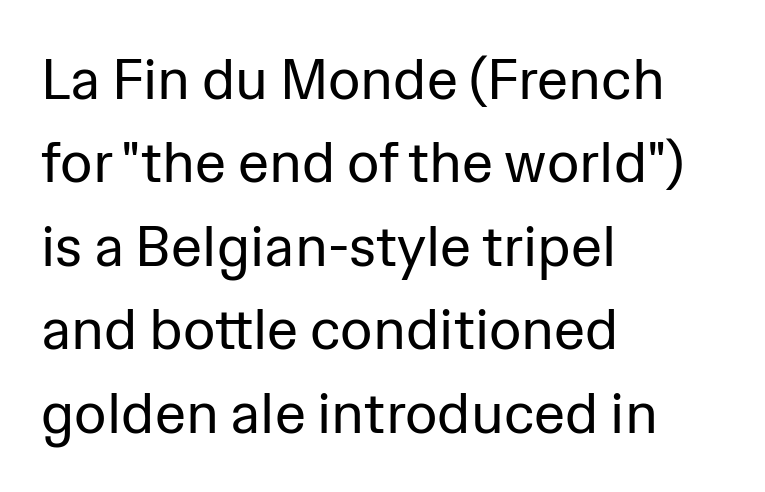
{"serif": "no", "italic": "no", "bold": "no", "weight": "regular", "width": "normal", "stroke_contrast": "low", "x_height": "medium", "monospaced": "no", "underline": "no", "align": "left", "line_spacing": "normal", "line_spacing_ratio": 1.49, "letter_spacing": "normal", "letter_spacing_em": 0.0, "glyph_px": 56}
